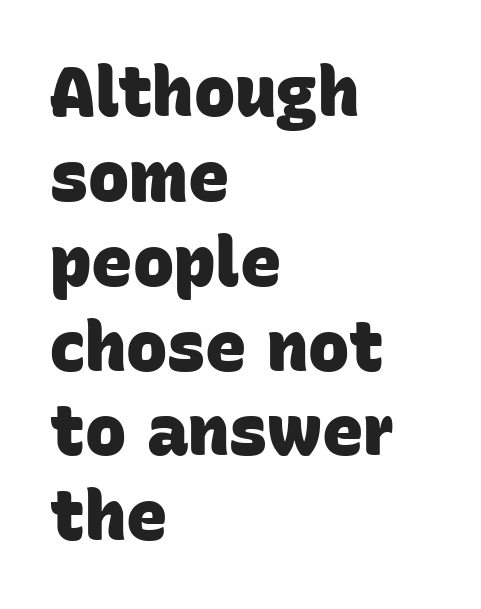
{"serif": "no", "bold": "yes", "weight": "heavy", "width": "normal", "stroke_contrast": "low", "x_height": "large", "monospaced": "no", "underline": "no", "align": "left", "line_spacing_ratio": 1.23, "letter_spacing": "normal", "letter_spacing_em": 0.0, "glyph_px": 69}
